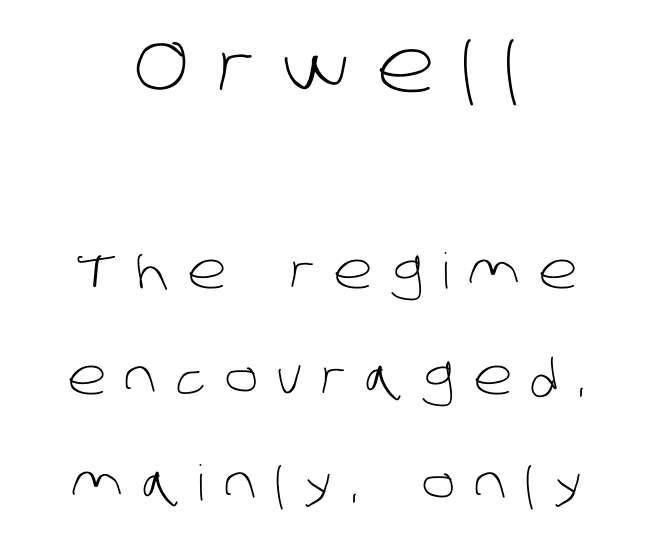
The image shows 73 px light sans-serif type; set centered, loose line spacing (2.16x), unusually wide letter spacing (+0.38 em), not underlined; the first (top) block is 1.49x larger; low stroke contrast and a large x-height.
